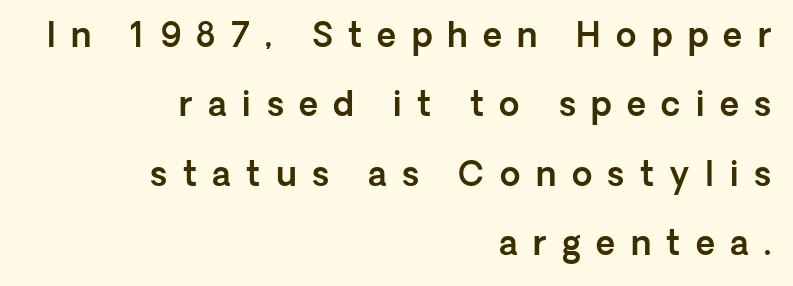
Q: Is the text italic (slanted)? A: No, it is upright.
Q: Is the typeface a serif or a sans-serif typeface? A: Sans-serif.
Q: Is the text underlined? A: No.
Q: How is the paragraph aligned? A: Right-aligned.
Q: Is the spacing between letters normal or unusually wide? A: Unusually wide.
Q: Is the spacing between lines tight, normal or loose? A: Loose.
Q: Width (condensed, normal, or wide)? A: Normal.
Q: x-height? A: Medium.
Q: Monospaced? A: No.
